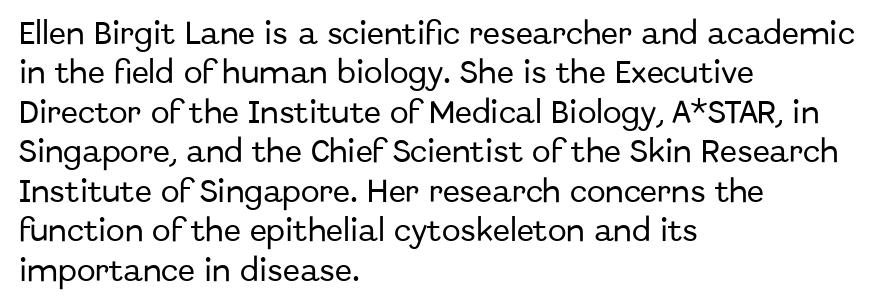
The setting favours the left margin, as ordinary paragraphs usually do. Is there any slant? The stems are plumb. A bare baseline throughout the passage. The letterforms sit shoulder to shoulder at normal distance. These lines sit exactly where default settings would place them.
